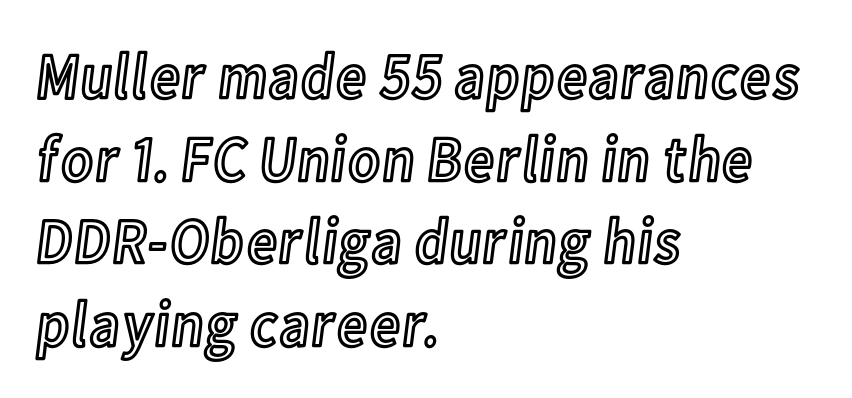
Q: Is the text italic (slanted)? A: Yes.
Q: Is the text underlined? A: No.
Q: How is the paragraph aligned? A: Left-aligned.
Q: Is the spacing between letters normal or unusually wide? A: Normal.
Q: Is the spacing between lines tight, normal or loose? A: Normal.
Q: Width (condensed, normal, or wide)? A: Condensed.
Q: x-height? A: Medium.
Q: Monospaced? A: No.
